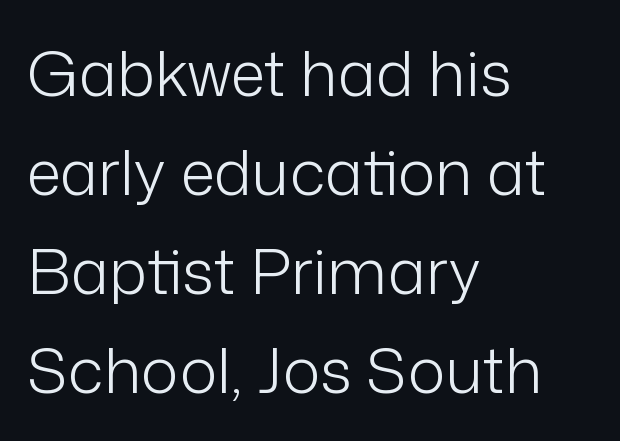
The rendering keeps characters at their native spacing. Regarding leading, the lines here are spaced in the standard way. Check the space under the baseline: it is left empty. The letters look calm and open, with moderate or lighter stems. Examine the stroke ends and you'll find no serifs.
